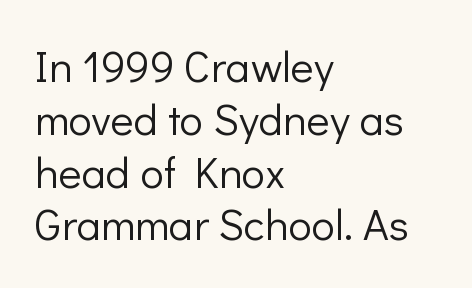
The image shows 44 px light sans-serif type, upright; set left-aligned, line spacing 1.2x, normal letter spacing, not underlined; low stroke contrast and a medium x-height.
